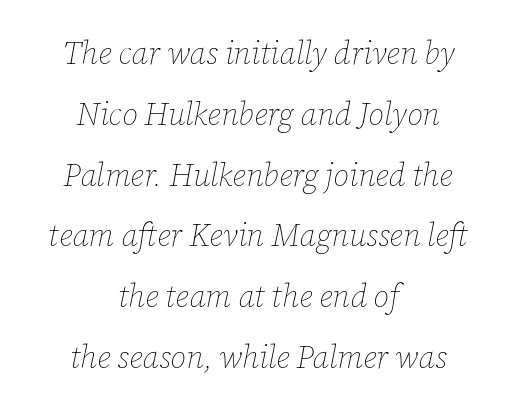
The image shows 31 px thin type, italic (leaning right); set centered, loose line spacing (1.96x), normal letter spacing, not underlined; low stroke contrast and a medium x-height.
